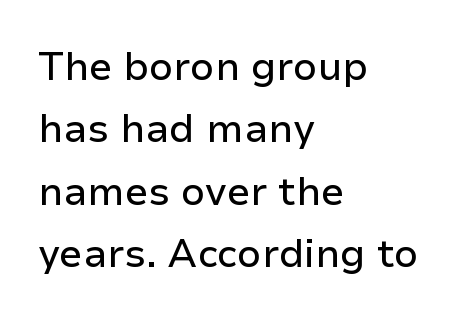
{"serif": "no", "italic": "no", "width": "normal", "stroke_contrast": "low", "x_height": "medium", "monospaced": "no", "underline": "no", "align": "left", "line_spacing": "normal", "line_spacing_ratio": 1.6, "letter_spacing": "normal", "letter_spacing_em": 0.0, "glyph_px": 39}
